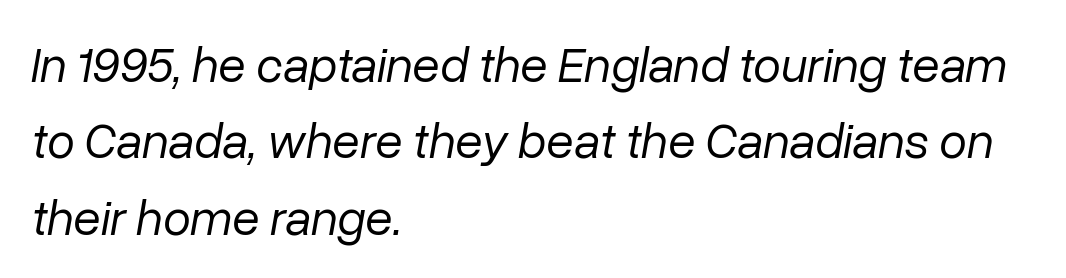
The setting favours the left margin, as ordinary paragraphs usually do. Look at the tracking — it's just the regular setting, nothing added. Nothing heavy about these letters — not bold at all. Notice how the stems are inclined rather than vertical — that's the hallmark of italics.
